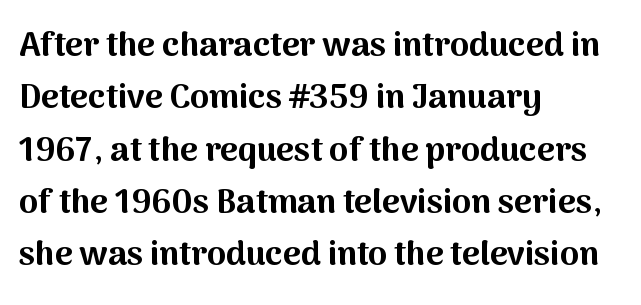
The image shows 34 px bold sans-serif type, upright; set left-aligned, normal line spacing (1.54x), normal letter spacing, not underlined; medium stroke contrast and a medium x-height.
